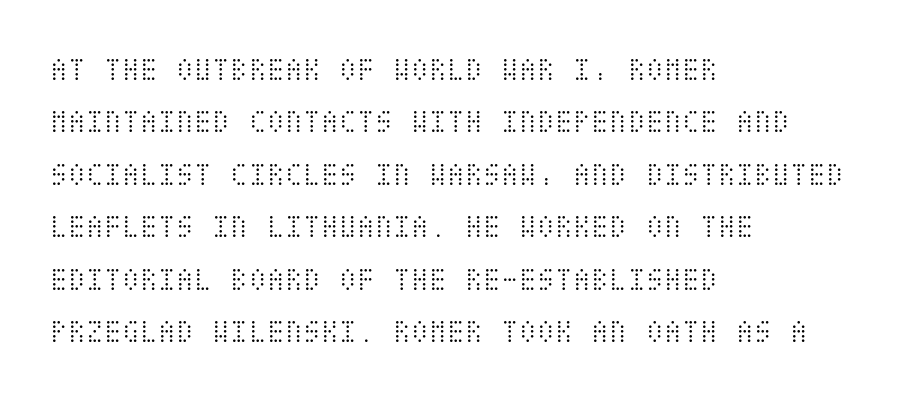
The image shows 33 px light, condensed type, upright; set left-aligned, normal line spacing (1.59x), normal letter spacing, not underlined; medium stroke contrast and a large x-height.
